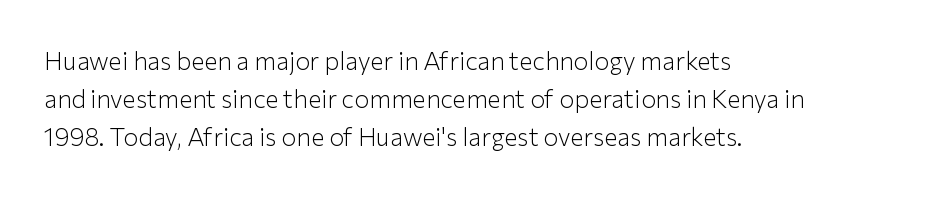
The glyphs are unaccompanied by any horizontal stroke below them. Posture: vertical. These lines keep a tight, regular rhythm from letter to letter. Interline gaps are of average width in this sample. The paragraph shown leans on its left margin.
